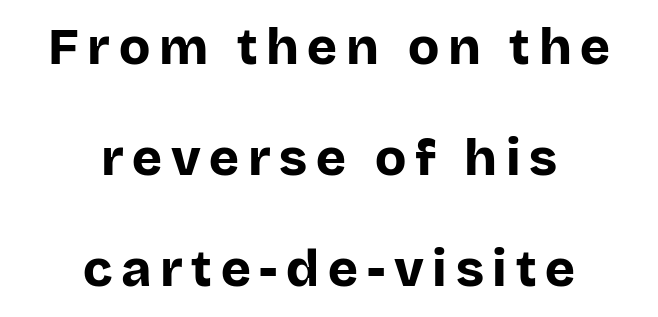
Q: Is the text bold? A: Yes.
Q: Is the text italic (slanted)? A: No, it is upright.
Q: Is the typeface a serif or a sans-serif typeface? A: Sans-serif.
Q: Is the text underlined? A: No.
Q: How is the paragraph aligned? A: Centered.
Q: Is the spacing between lines tight, normal or loose? A: Loose.
Q: Width (condensed, normal, or wide)? A: Normal.
Q: Stroke contrast? A: Low.
Q: x-height? A: Large.
Q: Monospaced? A: No.
